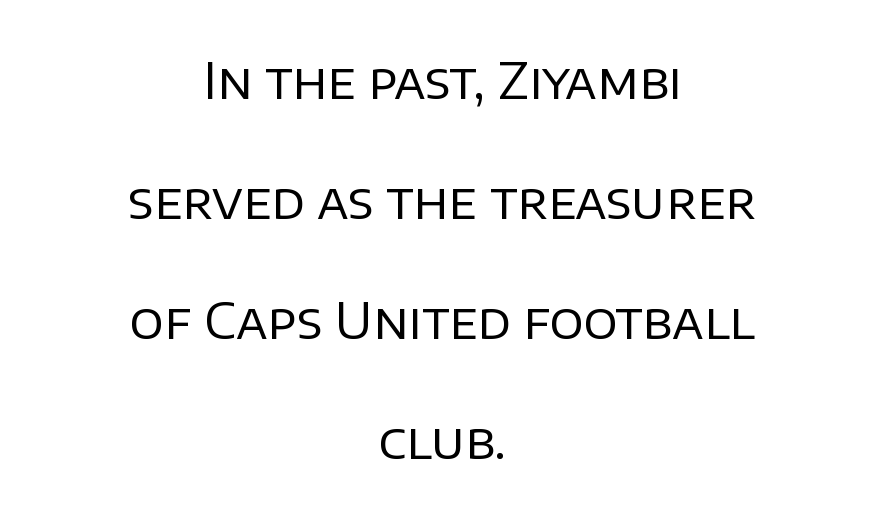
Proportional: the letters do not fall into vertical columns. Widely set lines give the paragraph a tall, airy silhouette. Where is the straight margin? There isn't one; the lines are centered. Serif or sans? Sans — the stroke terminals are bare. Do the letters lean? They stand straight. What stands out about the letter spacing? Nothing — it is the standard amount.
